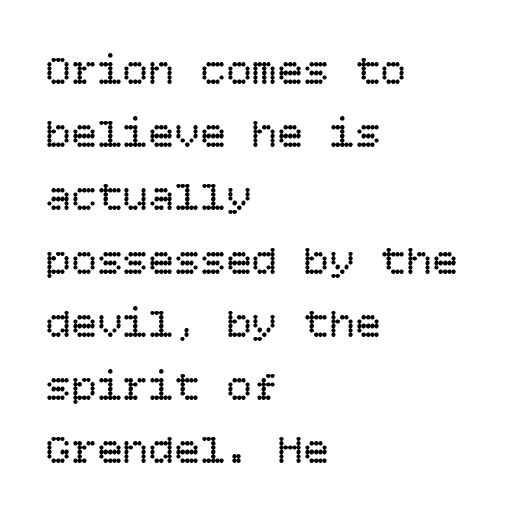
Q: Is the text bold? A: No.
Q: Is the text italic (slanted)? A: No, it is upright.
Q: Is the text underlined? A: No.
Q: How is the paragraph aligned? A: Left-aligned.
Q: Is the spacing between letters normal or unusually wide? A: Normal.
Q: Is the spacing between lines tight, normal or loose? A: Normal.
Q: Width (condensed, normal, or wide)? A: Normal.
Q: Stroke contrast? A: Low.
Q: x-height? A: Large.
